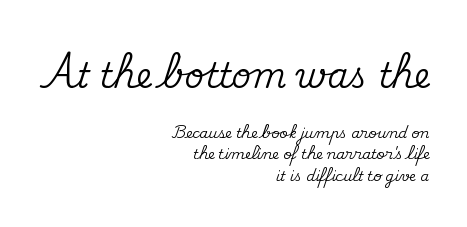
The image shows 34 px serif type; set right-aligned, normal line spacing (1.54x), normal letter spacing, not underlined; the first (top) block is 2.43x larger; medium stroke contrast and a small x-height.
